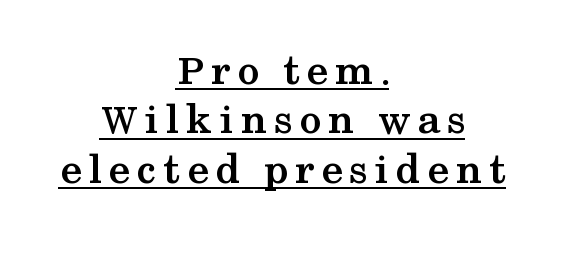
The font's upright variant was chosen for this text. I'd call this a serif setting — the letters wear small feet. Bold? Absolutely — the strokes are thick and heavy. The passage shown is typed in a proportional face where columns would drift.
